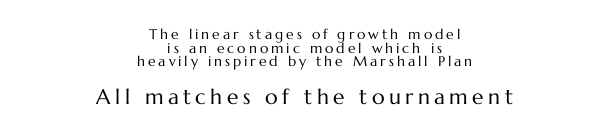
The image shows 21 px text type, upright; set centered, tight line spacing (0.97x), unusually wide letter spacing (+0.21 em), not underlined; the second (bottom) block is 1.5x larger.
